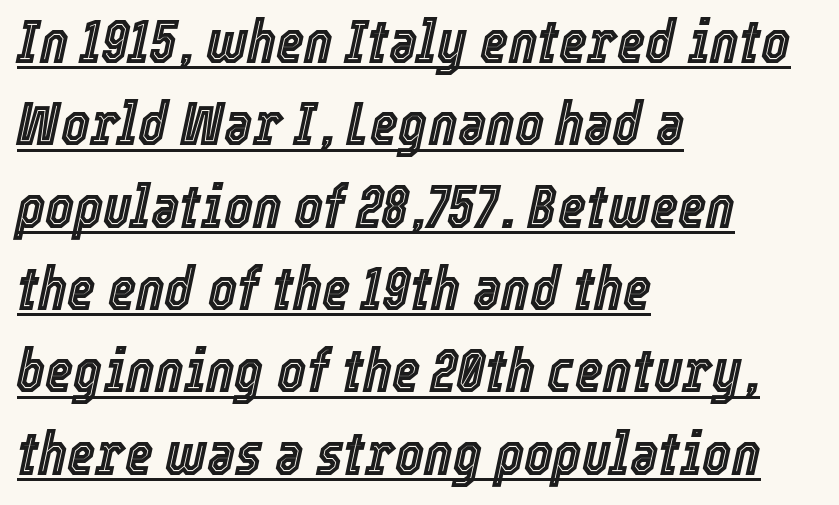
A typesetter would call this proportional, since set widths differ per character. The lines in this sample share a left origin and differ only in where they stop. The type is set solid horizontally, with unmodified tracking. The rendered words wear a rule along their underside. You can tell it's italic because the verticals aren't actually vertical. Vertical spacing — default.
